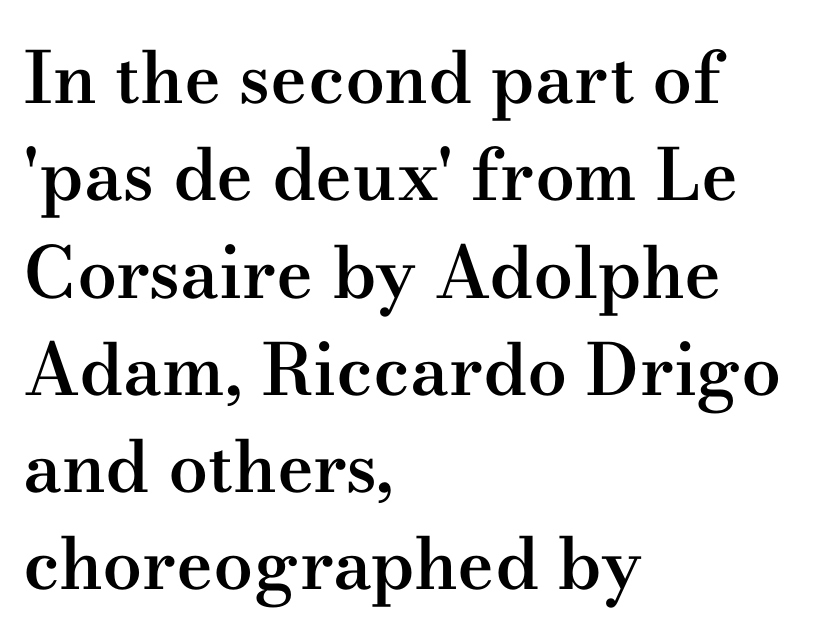
The image shows 71 px semibold, wide serif type, upright; set left-aligned, normal line spacing (1.37x), normal letter spacing, not underlined; medium stroke contrast and a small x-height.
